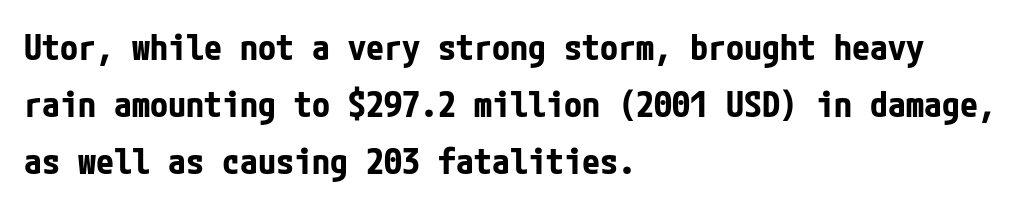
The image shows 36 px bold, condensed sans-serif type, upright; set left-aligned, normal line spacing (1.59x), normal letter spacing, not underlined; low stroke contrast and a medium x-height.
